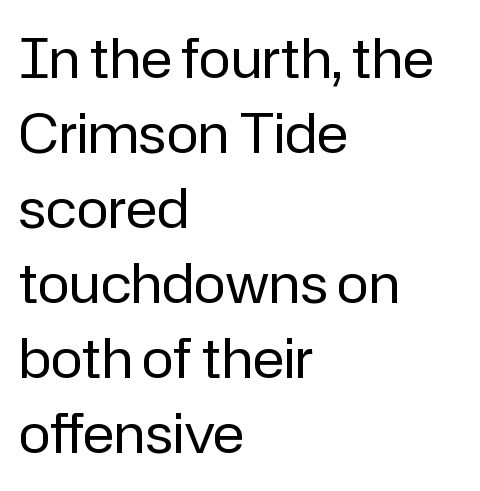
No letter is thick-stroked: the sample isn't bold. Vertically, the passage feels balanced, rows spaced as you'd expect. Type without underlining. This is sans-serif lettering, the kind often seen on screens and signage. Default kerning and tracking; the words read as compact shapes. The typography opts for an upright posture over an oblique one.
